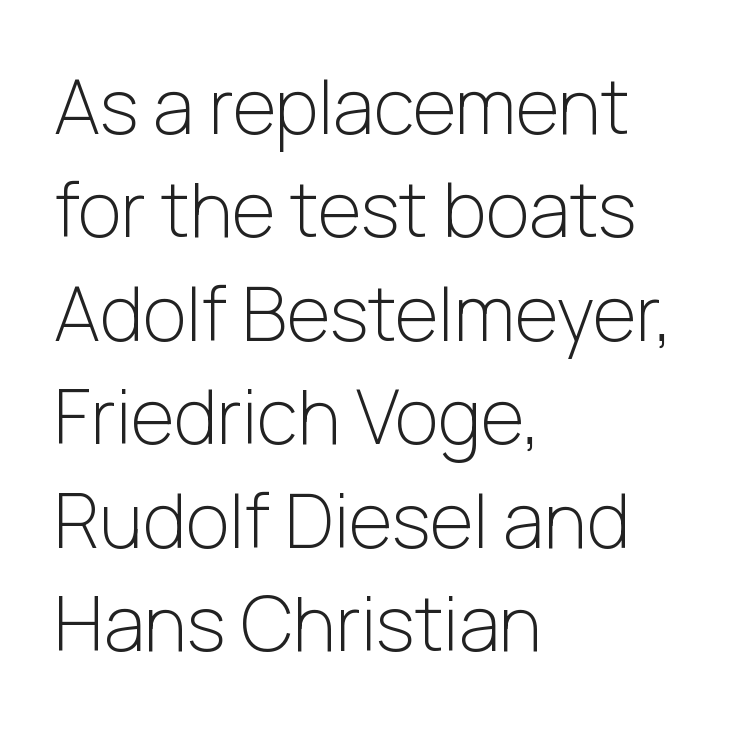
Q: Is the text bold? A: No.
Q: Is the text italic (slanted)? A: No, it is upright.
Q: Is the typeface a serif or a sans-serif typeface? A: Sans-serif.
Q: Is the text underlined? A: No.
Q: How is the paragraph aligned? A: Left-aligned.
Q: Is the spacing between letters normal or unusually wide? A: Normal.
Q: Is the spacing between lines tight, normal or loose? A: Normal.
Q: Width (condensed, normal, or wide)? A: Normal.
Q: Stroke contrast? A: Low.
Q: x-height? A: Medium.
Q: Monospaced? A: No.
